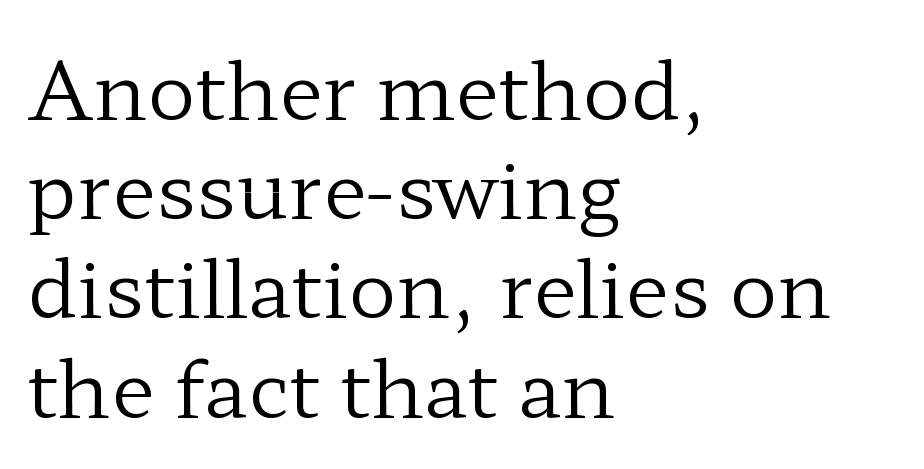
{"serif": "yes", "italic": "no", "bold": "no", "weight": "regular", "width": "wide", "stroke_contrast": "low", "x_height": "medium", "monospaced": "no", "underline": "no", "align": "left", "line_spacing_ratio": 1.24, "letter_spacing": "normal", "letter_spacing_em": 0.0, "glyph_px": 80}
